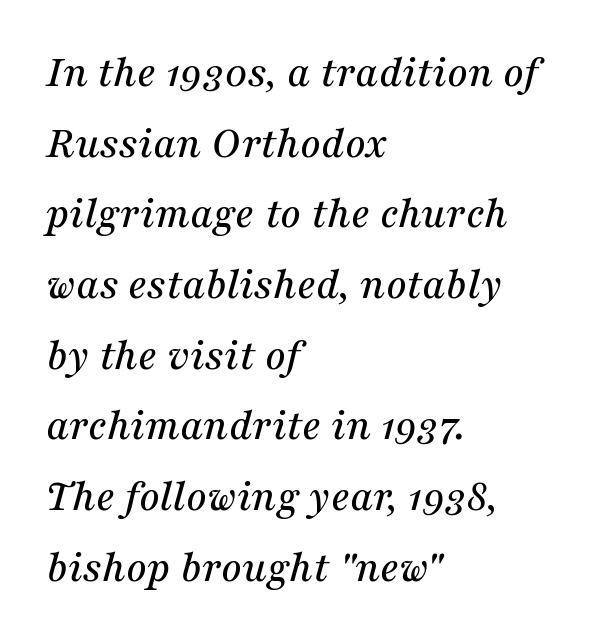
Plain, unruled lines of type. Caption: multi-line text, flush left, ragged right. One glance says typical: line gaps are just what's usual. Think of a printed novel: that variable character pitch is what you see here. Letter spacing: default.
